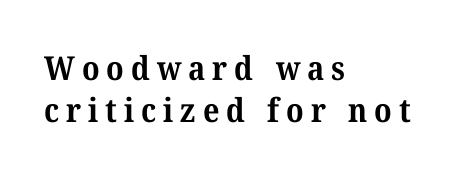
{"serif": "yes", "bold": "yes", "weight": "bold", "width": "normal", "stroke_contrast": "medium", "x_height": "medium", "monospaced": "no", "underline": "no", "align": "left", "line_spacing": "normal", "line_spacing_ratio": 1.27, "letter_spacing": "wide", "letter_spacing_em": 0.21, "glyph_px": 33}
